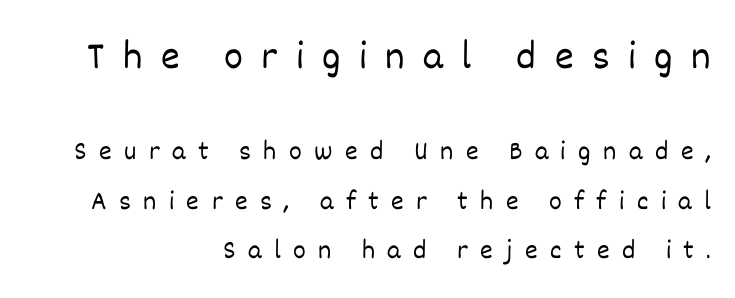
The image shows 40 px light type, upright; set right-aligned, line spacing 1.83x, unusually wide letter spacing (+0.46 em), not underlined; the first (top) block is 1.48x larger; low stroke contrast and a large x-height.
